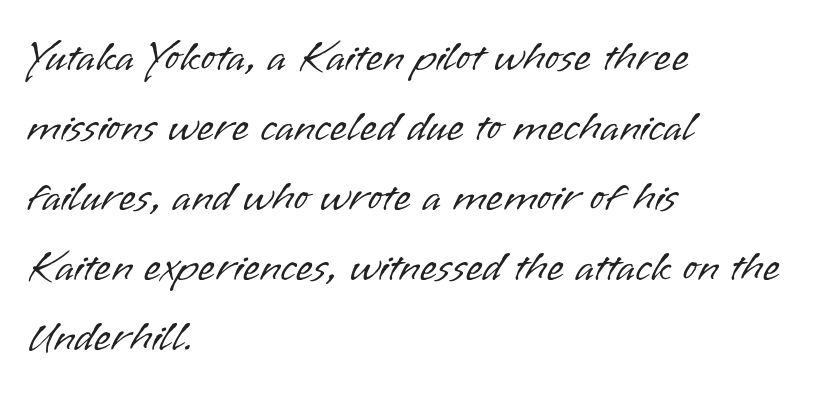
Q: Is the text bold? A: No.
Q: Is the text italic (slanted)? A: Yes.
Q: Is the typeface a serif or a sans-serif typeface? A: Sans-serif.
Q: Is the text underlined? A: No.
Q: How is the paragraph aligned? A: Left-aligned.
Q: Is the spacing between letters normal or unusually wide? A: Normal.
Q: Is the spacing between lines tight, normal or loose? A: Normal.
Q: Width (condensed, normal, or wide)? A: Normal.
Q: Stroke contrast? A: Low.
Q: x-height? A: Small.
Q: Monospaced? A: No.
